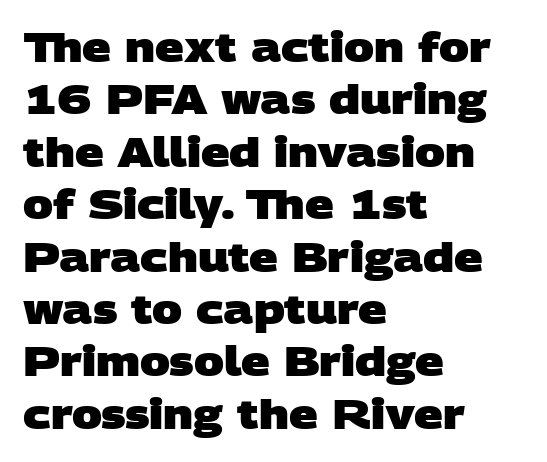
The image shows 40 px heavy, wide sans-serif type; set left-aligned, normal line spacing (1.31x), normal letter spacing, not underlined; low stroke contrast and a large x-height.
